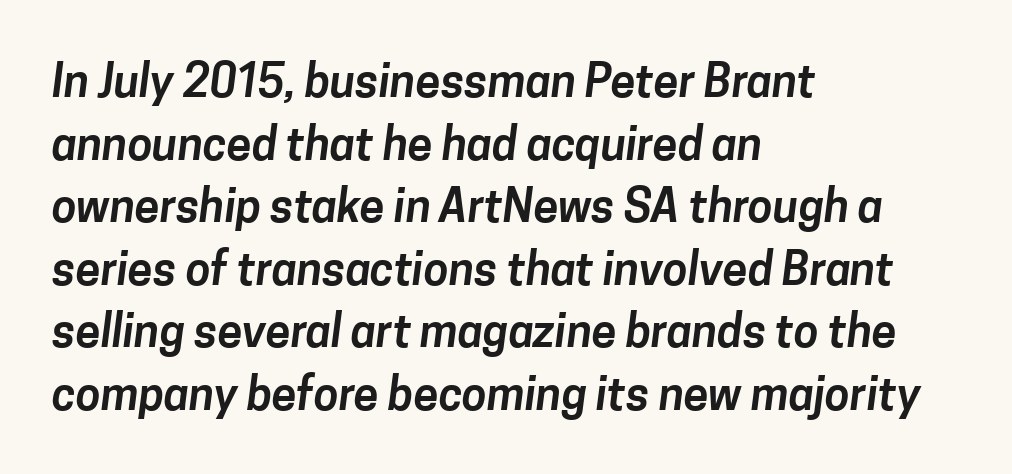
{"serif": "no", "width": "normal", "stroke_contrast": "low", "x_height": "medium", "monospaced": "no", "underline": "no", "align": "left", "line_spacing": "normal", "line_spacing_ratio": 1.39, "letter_spacing": "normal", "letter_spacing_em": 0.0, "glyph_px": 45}
